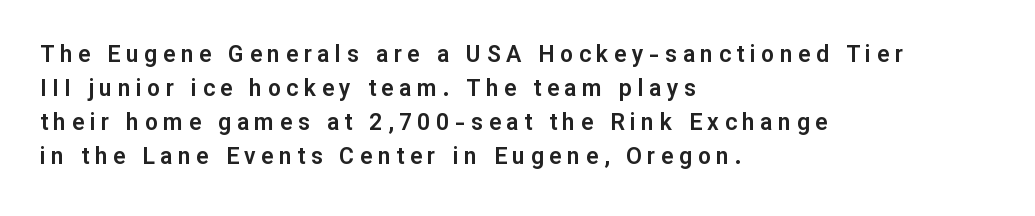
Q: Is the text italic (slanted)? A: No, it is upright.
Q: Is the text underlined? A: No.
Q: How is the paragraph aligned? A: Left-aligned.
Q: Is the spacing between letters normal or unusually wide? A: Unusually wide.
Q: Is the spacing between lines tight, normal or loose? A: Normal.
